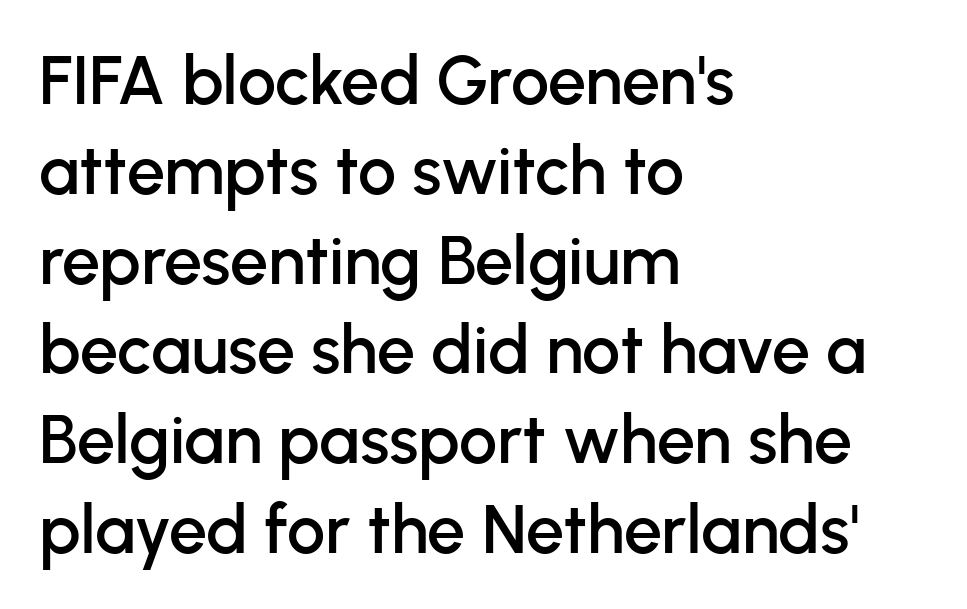
The image shows 68 px sans-serif type, upright; set left-aligned, normal line spacing (1.32x), normal letter spacing, not underlined; low stroke contrast and a medium x-height.
